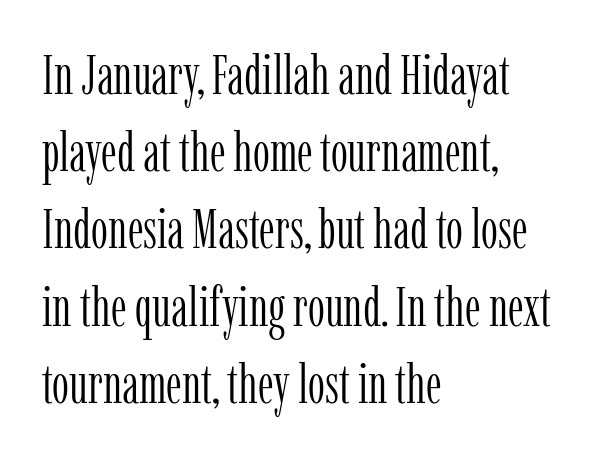
The image shows 54 px light, condensed serif type, upright; set left-aligned, normal line spacing (1.43x), normal letter spacing, not underlined; low stroke contrast and a medium x-height.
